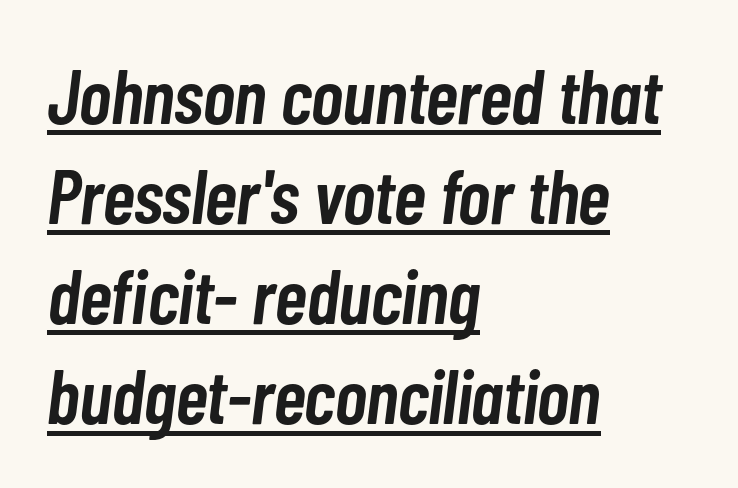
A bit beefed up — I'd call it semibold rather than bold. Regarding leading, the lines here are spaced in the standard way. Inter-character spacing is left at the font's built-in metrics. Horizontally, the lines are justified to the leading edge only. Style check: oblique.
